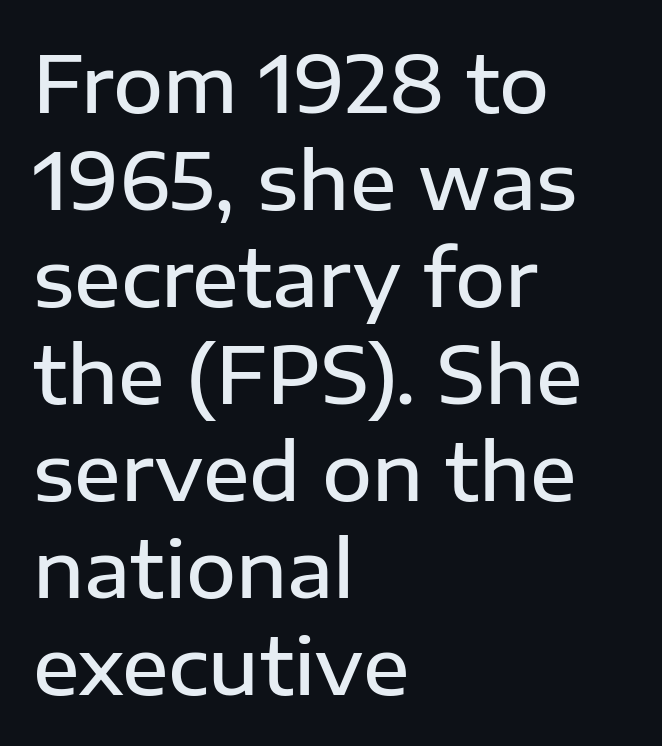
Plain, unruled lines of type. Is the type bold? Partly — it's a semibold, heavier than regular but not fully bold. Nobody touched the tracking dial on this one. The compositor pushed each line to the left boundary. Characters remain perfectly vertical along every line.
